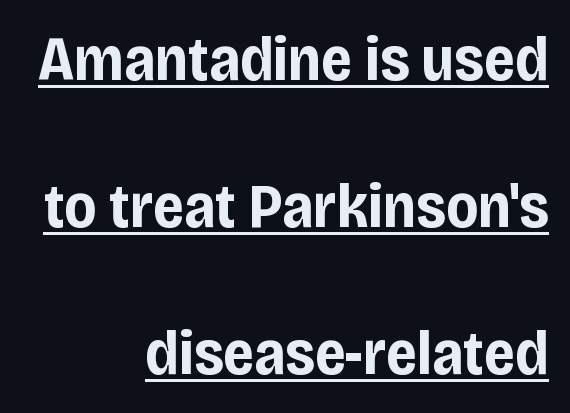
Q: Is the text bold? A: Yes.
Q: Is the text italic (slanted)? A: No, it is upright.
Q: Is the typeface a serif or a sans-serif typeface? A: Sans-serif.
Q: Is the text underlined? A: Yes.
Q: How is the paragraph aligned? A: Right-aligned.
Q: Is the spacing between letters normal or unusually wide? A: Normal.
Q: Is the spacing between lines tight, normal or loose? A: Loose.
Q: Width (condensed, normal, or wide)? A: Condensed.
Q: Stroke contrast? A: Low.
Q: x-height? A: Large.
Q: Monospaced? A: No.
